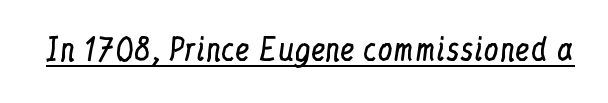
{"serif": "yes", "bold": "no", "weight": "regular", "width": "condensed", "stroke_contrast": "low", "x_height": "medium", "monospaced": "no", "underline": "yes", "letter_spacing": "normal", "letter_spacing_em": 0.0, "glyph_px": 30}
